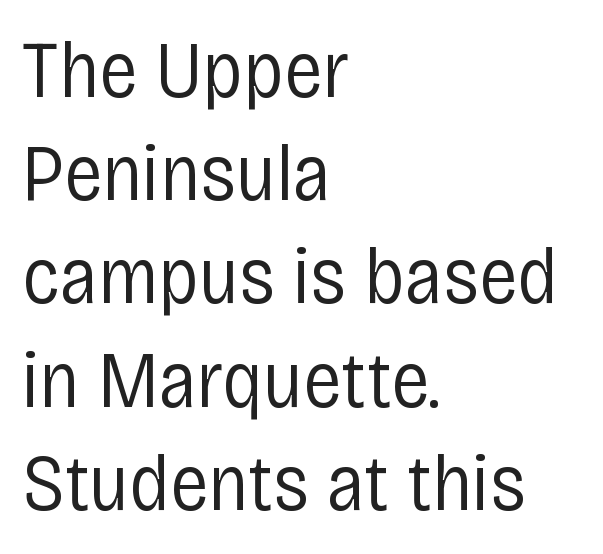
{"serif": "no", "italic": "no", "bold": "no", "weight": "regular", "width": "condensed", "stroke_contrast": "low", "x_height": "large", "monospaced": "no", "underline": "no", "align": "left", "line_spacing": "normal", "line_spacing_ratio": 1.29, "letter_spacing": "normal", "letter_spacing_em": 0.0, "glyph_px": 80}
